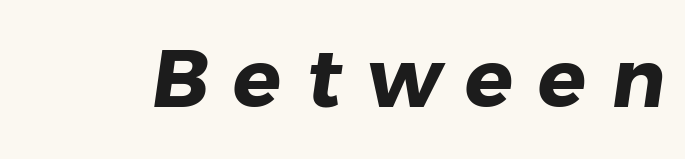
Character widths vary here, with narrow letters taking less room than wide ones. This rendering widens character spacing well past its baseline value. On the weight axis this lands at bold, roughly 700. The strip under each line holds only bare page. Font category for this specimen: sans-serif.
